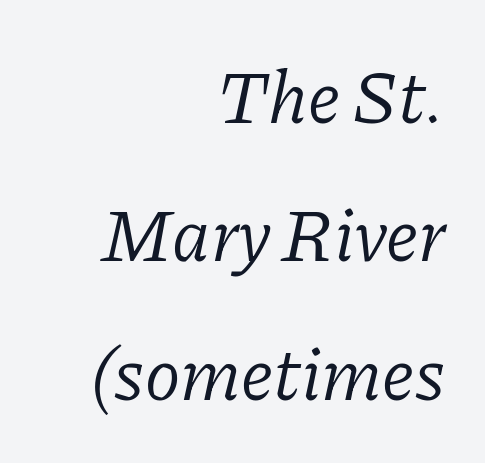
Q: Is the text bold? A: No.
Q: Is the text italic (slanted)? A: Yes, it leans right by about 11 degrees.
Q: Is the typeface a serif or a sans-serif typeface? A: Serif.
Q: Is the text underlined? A: No.
Q: How is the paragraph aligned? A: Right-aligned.
Q: Is the spacing between letters normal or unusually wide? A: Normal.
Q: Width (condensed, normal, or wide)? A: Normal.
Q: Stroke contrast? A: Low.
Q: x-height? A: Medium.
Q: Monospaced? A: No.
